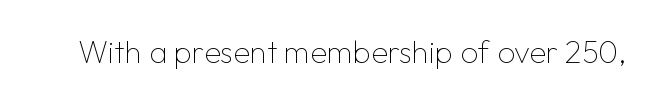
The image shows 31 px thin sans-serif type, upright; set normal letter spacing, not underlined; low stroke contrast and a medium x-height.
